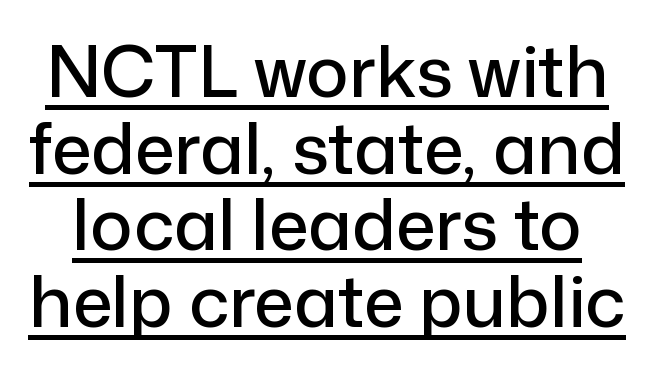
Q: Is the text italic (slanted)? A: No, it is upright.
Q: Is the typeface a serif or a sans-serif typeface? A: Sans-serif.
Q: Is the text underlined? A: Yes.
Q: Is the spacing between letters normal or unusually wide? A: Normal.
Q: Is the spacing between lines tight, normal or loose? A: Tight.
Q: Width (condensed, normal, or wide)? A: Normal.
Q: Stroke contrast? A: Low.
Q: x-height? A: Medium.
Q: Monospaced? A: No.
